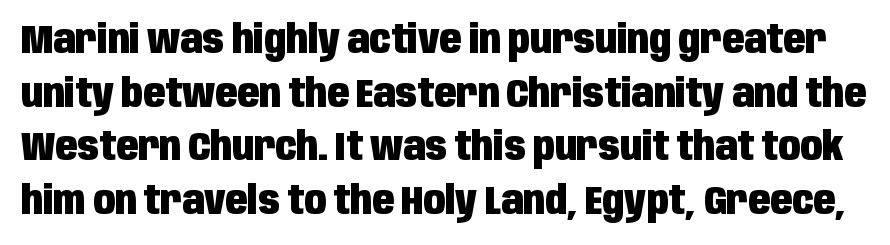
Q: Is the text bold? A: Yes.
Q: Is the text italic (slanted)? A: No, it is upright.
Q: Is the typeface a serif or a sans-serif typeface? A: Sans-serif.
Q: Is the text underlined? A: No.
Q: Is the spacing between letters normal or unusually wide? A: Normal.
Q: Is the spacing between lines tight, normal or loose? A: Normal.
Q: Width (condensed, normal, or wide)? A: Condensed.
Q: Stroke contrast? A: Low.
Q: x-height? A: Large.
Q: Monospaced? A: No.
